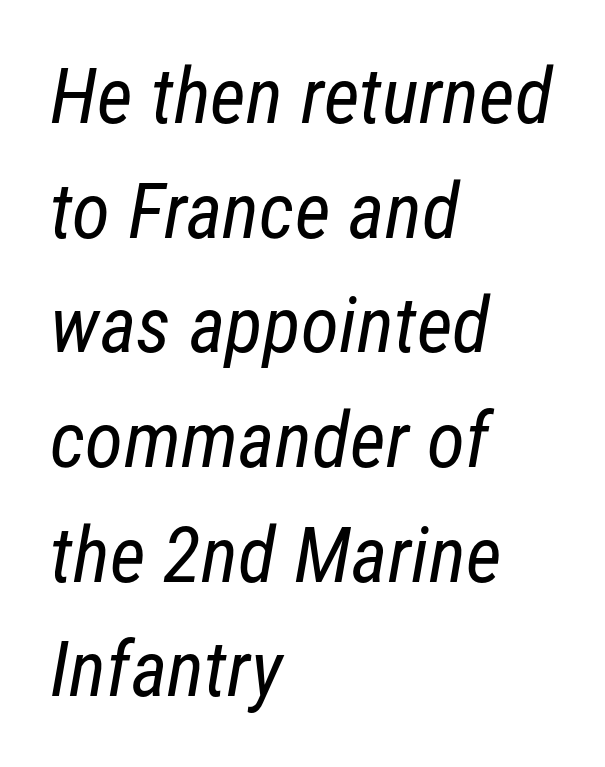
{"serif": "no", "bold": "no", "weight": "regular", "width": "condensed", "stroke_contrast": "low", "x_height": "medium", "monospaced": "no", "underline": "no", "align": "left", "line_spacing": "normal", "line_spacing_ratio": 1.47, "letter_spacing": "normal", "letter_spacing_em": 0.0, "glyph_px": 78}
